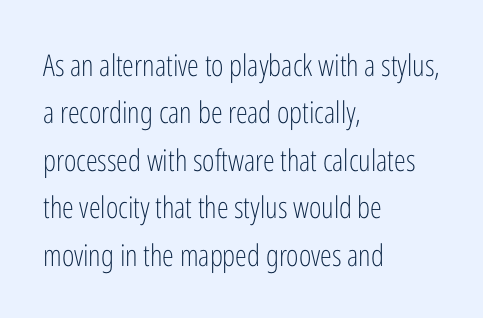
The image shows 30 px light, condensed sans-serif type, upright; set left-aligned, normal line spacing (1.58x), normal letter spacing, not underlined; low stroke contrast and a medium x-height.
